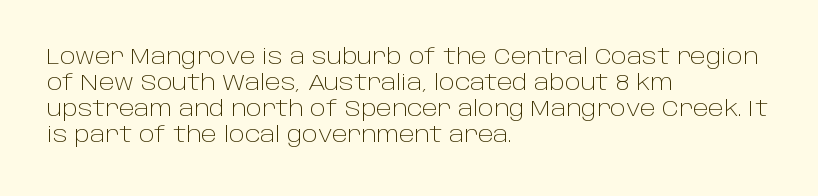
{"italic": "no", "bold": "no", "underline": "no", "align": "left", "line_spacing_ratio": 1.24, "letter_spacing": "normal", "letter_spacing_em": 0.0, "glyph_px": 21}
